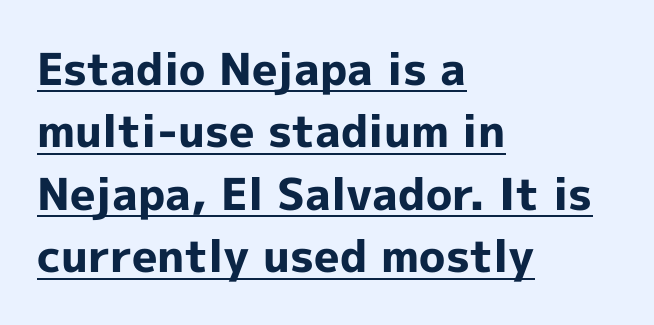
The axis of the letterforms is exactly vertical. Teacher's note: observe the even left margin — that is flush-left alignment. Each letter keeps its own natural width here, so spacing adapts to shape. If you measured baseline to baseline, you'd find a middling distance.
